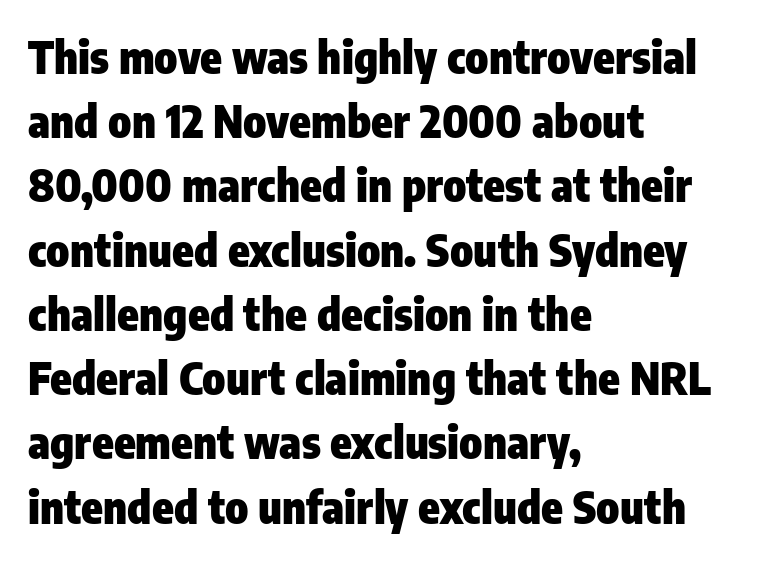
Q: Is the text bold? A: Yes.
Q: Is the text italic (slanted)? A: No, it is upright.
Q: Is the typeface a serif or a sans-serif typeface? A: Sans-serif.
Q: Is the text underlined? A: No.
Q: How is the paragraph aligned? A: Left-aligned.
Q: Is the spacing between letters normal or unusually wide? A: Normal.
Q: Is the spacing between lines tight, normal or loose? A: Normal.
Q: Width (condensed, normal, or wide)? A: Condensed.
Q: Stroke contrast? A: Low.
Q: x-height? A: Medium.
Q: Monospaced? A: No.
